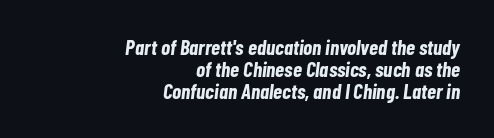
Q: Is the text bold? A: Yes.
Q: Is the text italic (slanted)? A: Yes, it leans right by about 7 degrees.
Q: Is the text underlined? A: No.
Q: How is the paragraph aligned? A: Right-aligned.
Q: Is the spacing between letters normal or unusually wide? A: Normal.
Q: Is the spacing between lines tight, normal or loose? A: Tight.
